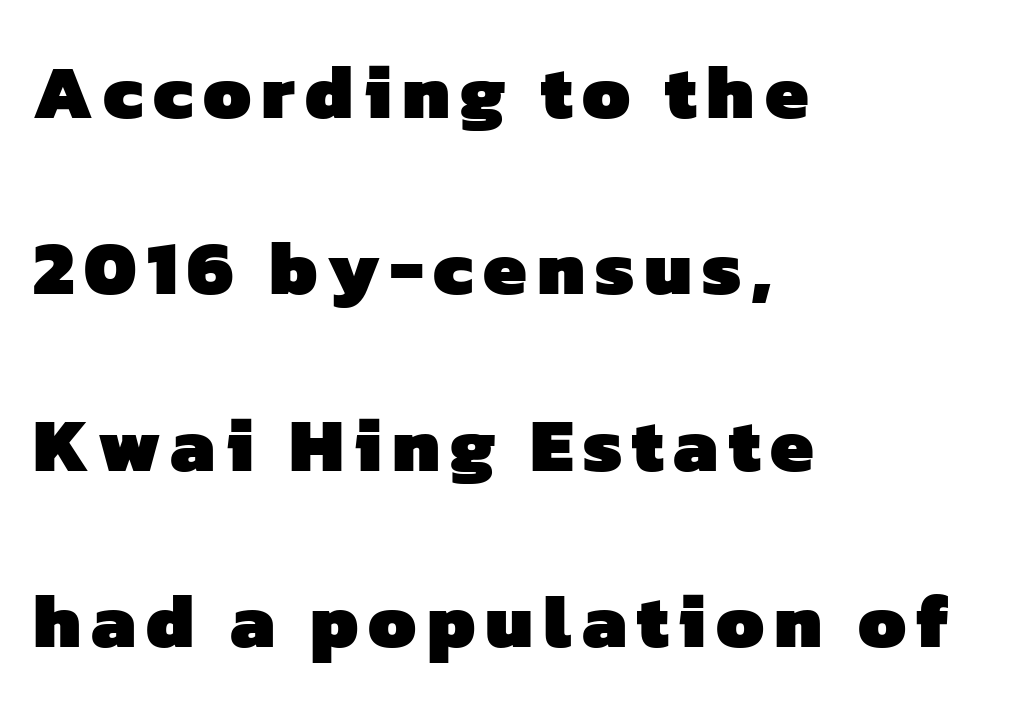
The image shows 77 px heavy sans-serif type; set left-aligned, loose line spacing (2.29x), not underlined; low stroke contrast and a medium x-height.
